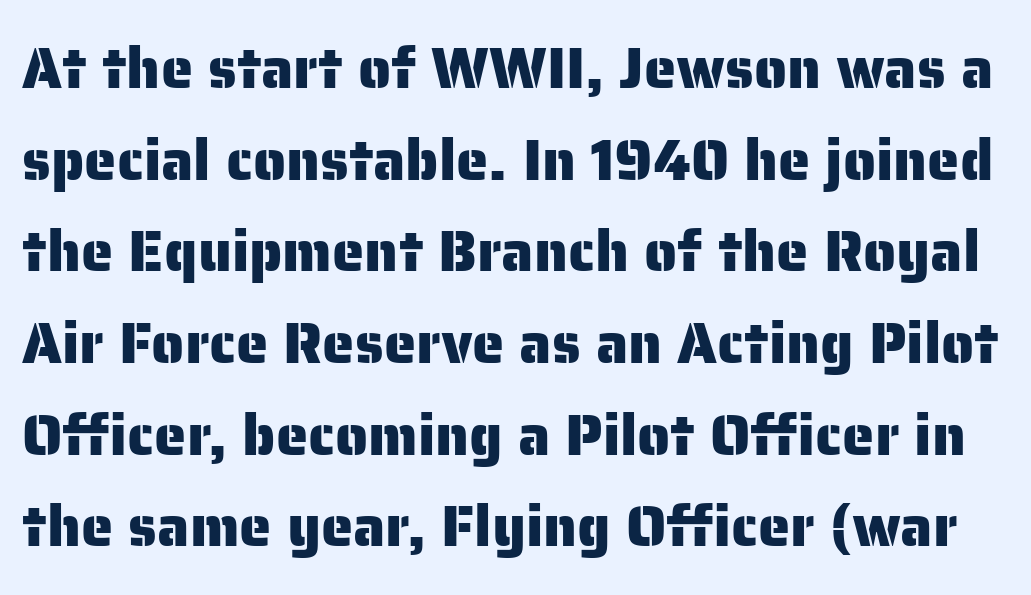
The image shows 58 px sans-serif type, upright; set normal line spacing (1.58x), normal letter spacing, not underlined; low stroke contrast and a medium x-height.
